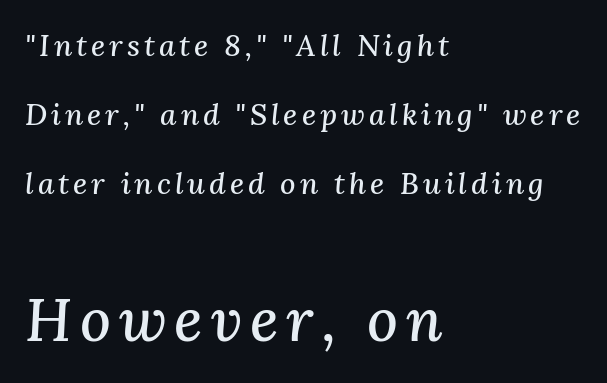
Q: Is the text italic (slanted)? A: Yes, it leans right by about 3 degrees.
Q: Is the typeface a serif or a sans-serif typeface? A: Serif.
Q: Is the text underlined? A: No.
Q: How is the paragraph aligned? A: Left-aligned.
Q: Is the spacing between lines tight, normal or loose? A: Loose.
Q: Which block of text is set in a larger size, the first (top) or the second (bottom)? A: The second (bottom) one.
Q: Width (condensed, normal, or wide)? A: Normal.
Q: Stroke contrast? A: Medium.
Q: x-height? A: Medium.
Q: Monospaced? A: No.
